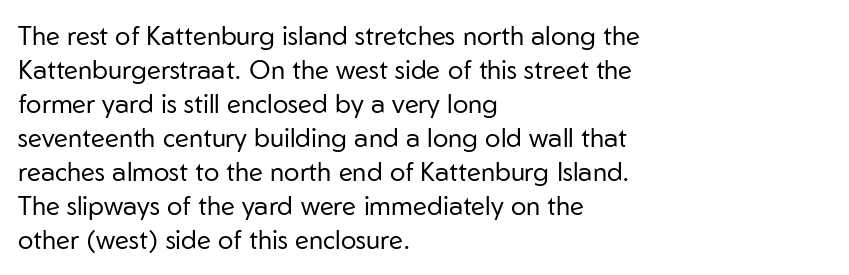
{"italic": "no", "bold": "no", "underline": "no", "align": "left", "line_spacing": "normal", "line_spacing_ratio": 1.31, "letter_spacing": "normal", "letter_spacing_em": 0.0, "glyph_px": 26}
